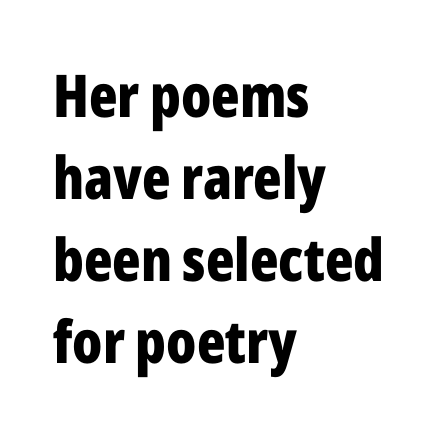
{"serif": "no", "italic": "no", "bold": "yes", "weight": "bold", "width": "condensed", "stroke_contrast": "low", "x_height": "medium", "monospaced": "no", "underline": "no", "align": "left", "line_spacing": "normal", "line_spacing_ratio": 1.39, "letter_spacing": "normal", "letter_spacing_em": 0.0, "glyph_px": 59}
